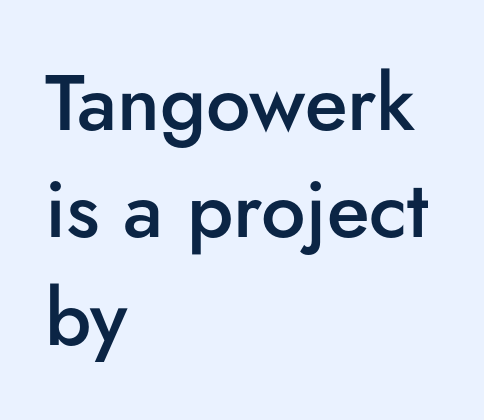
{"serif": "no", "italic": "no", "bold": "semi", "weight": "semibold", "width": "normal", "stroke_contrast": "low", "x_height": "small", "monospaced": "no", "underline": "no", "align": "left", "line_spacing": "normal", "line_spacing_ratio": 1.36, "letter_spacing": "normal", "letter_spacing_em": 0.0, "glyph_px": 79}
